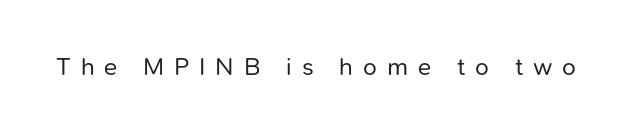
The image shows 25 px text type, upright; set unusually wide letter spacing (+0.39 em), not underlined.
